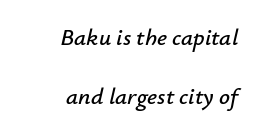
A typesetter would mark this as italic. Tracking value appears to be zero — textbook default spacing. Decoration check: the copy has no underline. Visually the block forms a straight wall on the right and a jagged coastline on the left. Successive baselines arrive slowly, with a big drop between each.
